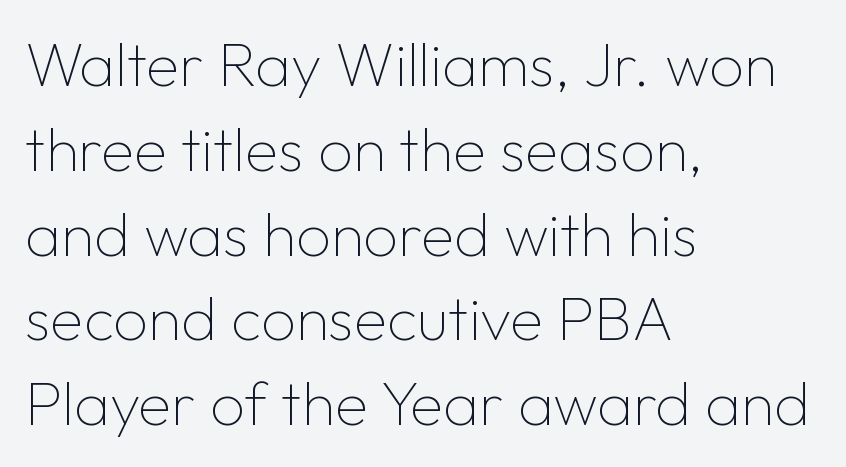
Counters stay open thanks to moderate or lighter strokes. Style check: upright. Note the varied advance widths — an 'i' is clearly narrower than an 'm'. Beneath every word, the page is bare. Each word holds together tightly as a unit, with standard inter-letter gaps.
